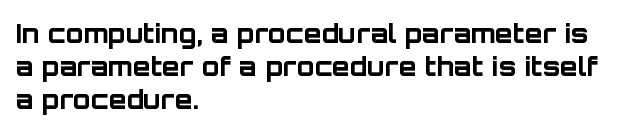
Q: Is the text bold? A: Yes.
Q: Is the text italic (slanted)? A: No, it is upright.
Q: Is the text underlined? A: No.
Q: How is the paragraph aligned? A: Left-aligned.
Q: Is the spacing between letters normal or unusually wide? A: Normal.
Q: Is the spacing between lines tight, normal or loose? A: Normal.
